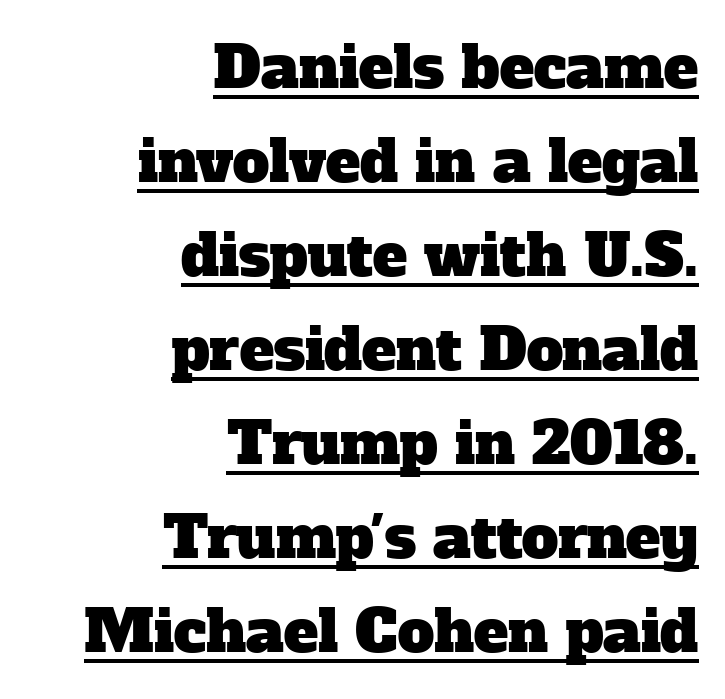
The image shows 58 px serif type; set right-aligned, normal line spacing (1.62x), normal letter spacing, underlined; low stroke contrast and a medium x-height.
